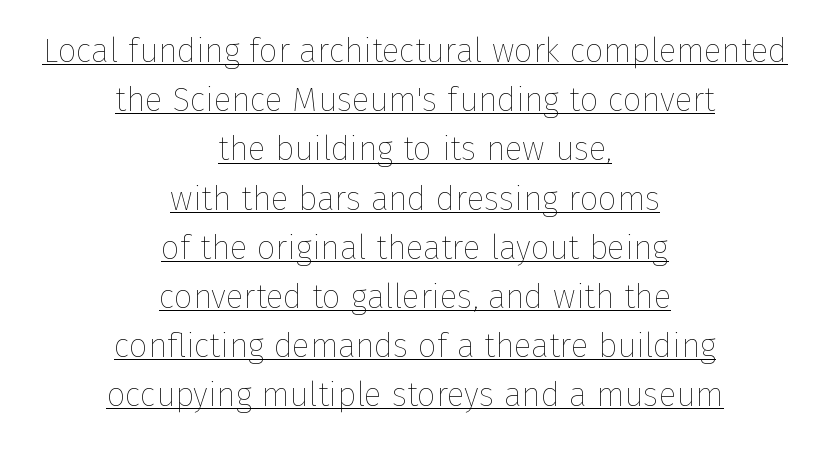
{"italic": "no", "bold": "no", "weight": "thin", "width": "normal", "stroke_contrast": "low", "x_height": "medium", "monospaced": "no", "underline": "yes", "align": "center", "line_spacing": "normal", "line_spacing_ratio": 1.49, "letter_spacing": "normal", "letter_spacing_em": 0.0, "glyph_px": 33}
